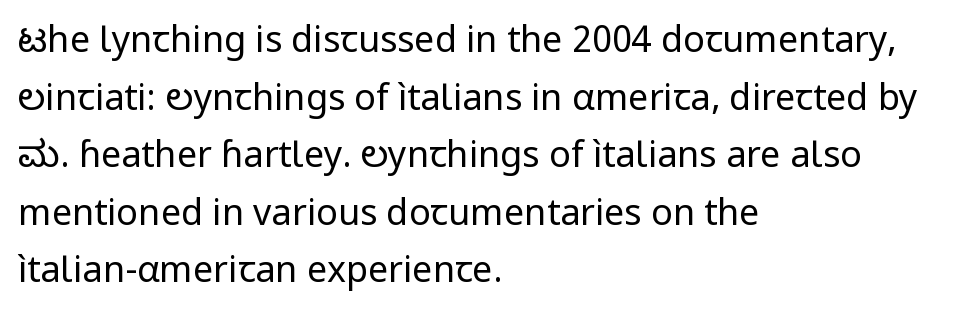
The letters stand straight up with perfectly vertical stems. This rendering features lettering with no underline. Successive baselines arrive at the customary interval. Counters stay open thanks to moderate or lighter strokes. Standard letterfit; no display-style spreading of the glyphs.
